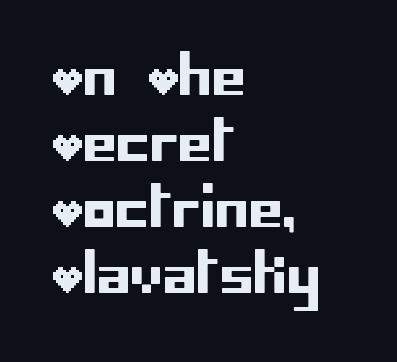
Q: Is the text italic (slanted)? A: No, it is upright.
Q: Is the typeface a serif or a sans-serif typeface? A: Sans-serif.
Q: Is the text underlined? A: No.
Q: How is the paragraph aligned? A: Left-aligned.
Q: Is the spacing between letters normal or unusually wide? A: Normal.
Q: Width (condensed, normal, or wide)? A: Normal.
Q: Stroke contrast? A: Low.
Q: x-height? A: Large.
